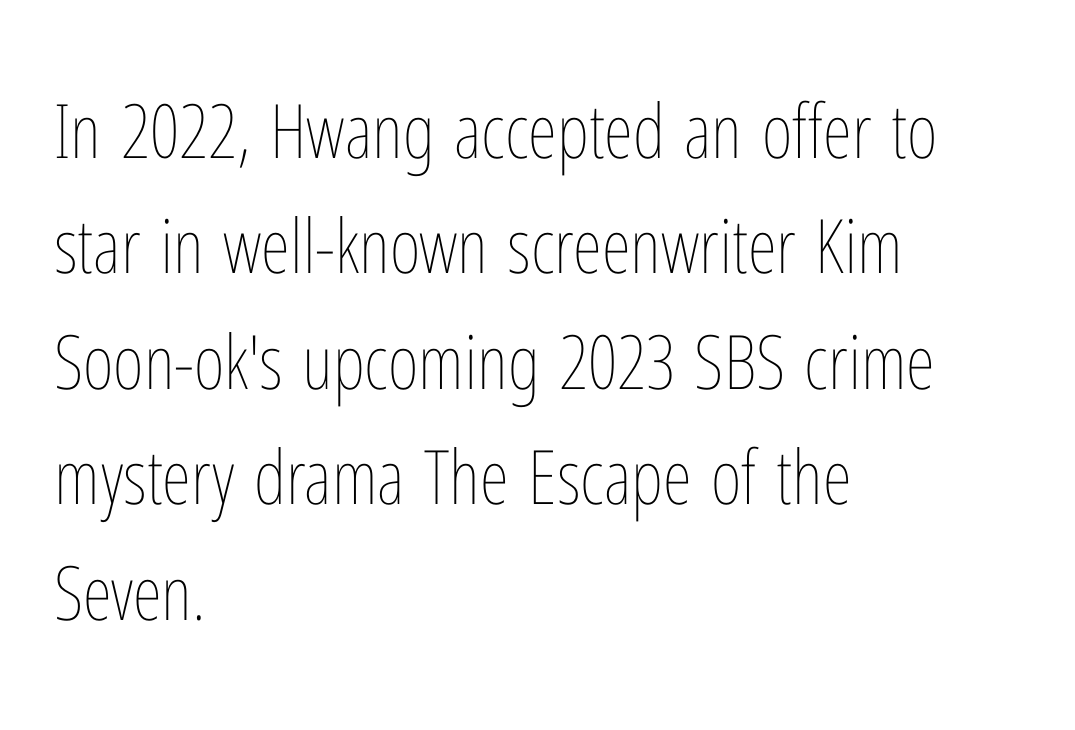
The image shows 75 px thin, condensed type, upright; set left-aligned, normal line spacing (1.54x), normal letter spacing, not underlined; low stroke contrast and a medium x-height.
